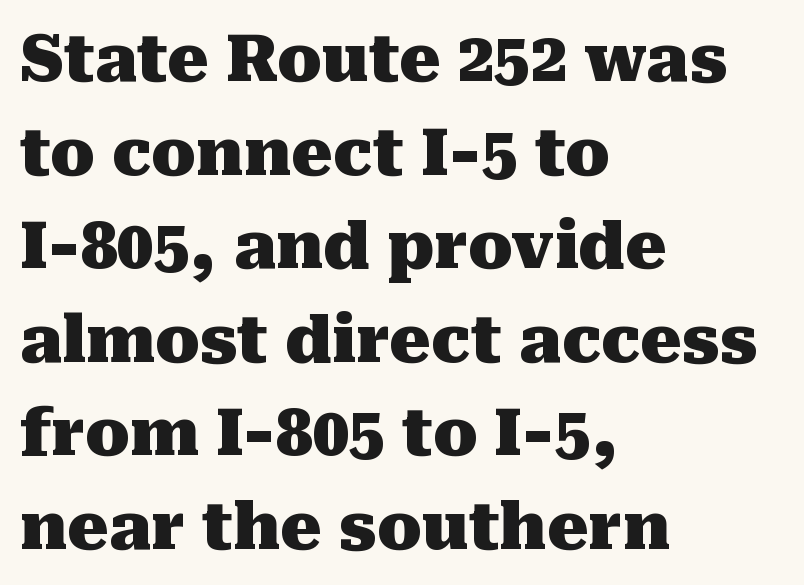
The rows are spaced the way most documents space them. Any mark beneath the type? The region is blank. Default kerning and tracking; the words read as compact shapes. This is serif lettering, the kind often seen in printed books.
